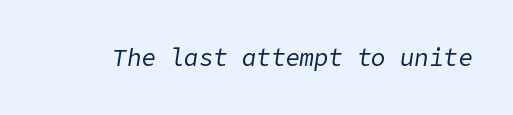
{"italic": "yes", "lean": "right", "slant_degrees": 9, "bold": "no", "underline": "no", "letter_spacing": "normal", "letter_spacing_em": 0.0, "glyph_px": 24}
